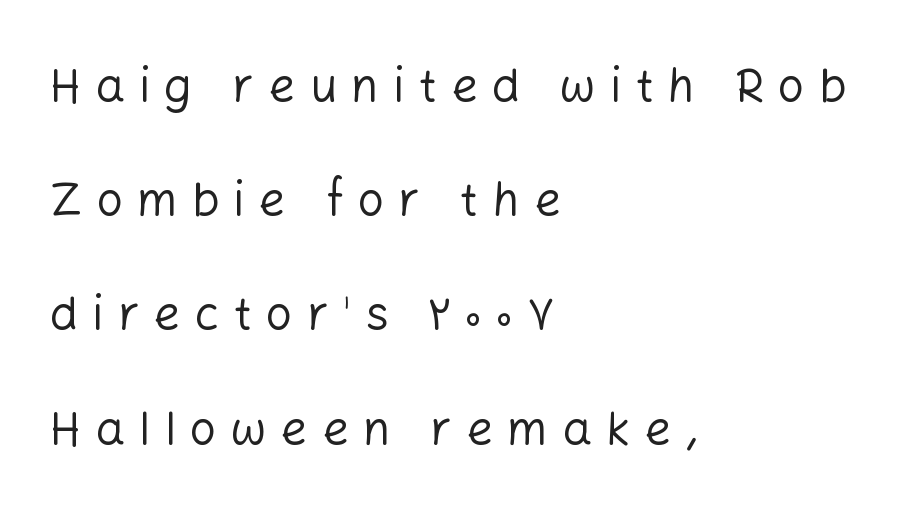
{"serif": "no", "italic": "no", "bold": "no", "weight": "regular", "width": "normal", "stroke_contrast": "low", "x_height": "medium", "monospaced": "no", "underline": "no", "align": "left", "line_spacing": "loose", "line_spacing_ratio": 2.43, "letter_spacing": "wide", "letter_spacing_em": 0.3, "glyph_px": 47}
